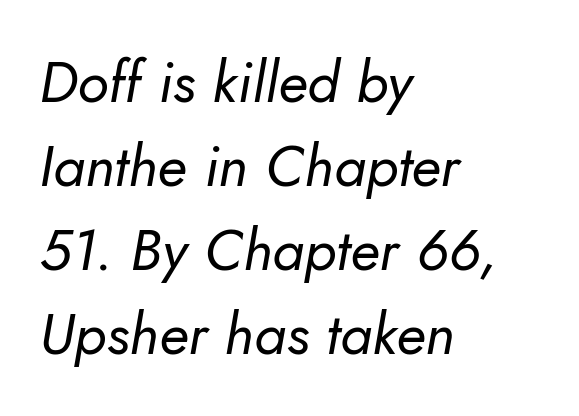
The image shows 58 px regular-weight type, italic (leaning right); set left-aligned, normal line spacing (1.45x), normal letter spacing, not underlined; low stroke contrast and a small x-height.
